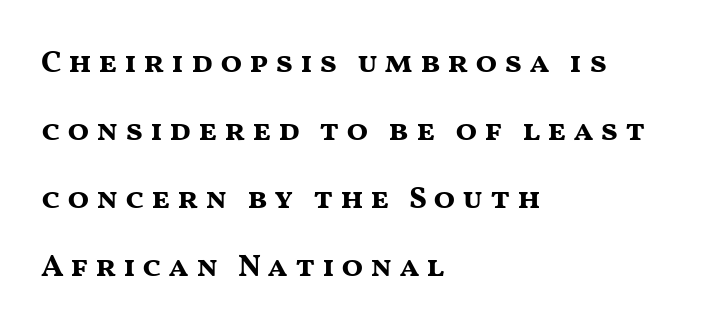
{"serif": "no", "italic": "no", "bold": "yes", "weight": "bold", "width": "wide", "stroke_contrast": "medium", "x_height": "medium", "monospaced": "no", "underline": "no", "align": "left", "line_spacing": "loose", "line_spacing_ratio": 2.13, "letter_spacing": "wide", "letter_spacing_em": 0.2, "glyph_px": 32}
